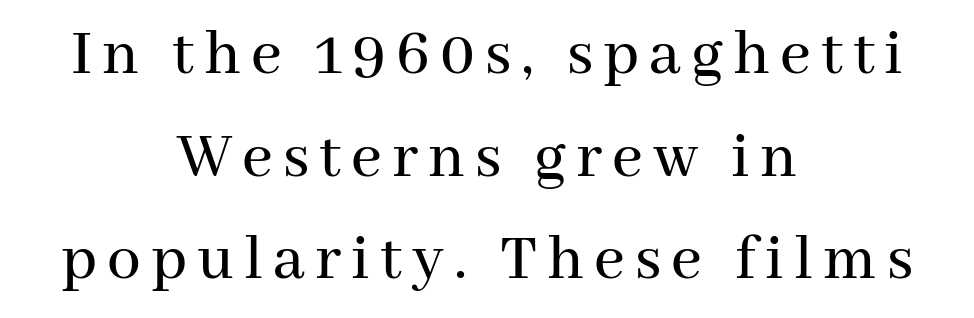
Q: Is the text italic (slanted)? A: No, it is upright.
Q: Is the typeface a serif or a sans-serif typeface? A: Serif.
Q: Is the text underlined? A: No.
Q: How is the paragraph aligned? A: Centered.
Q: Is the spacing between lines tight, normal or loose? A: Normal.
Q: Width (condensed, normal, or wide)? A: Normal.
Q: Stroke contrast? A: Medium.
Q: x-height? A: Medium.
Q: Monospaced? A: No.
